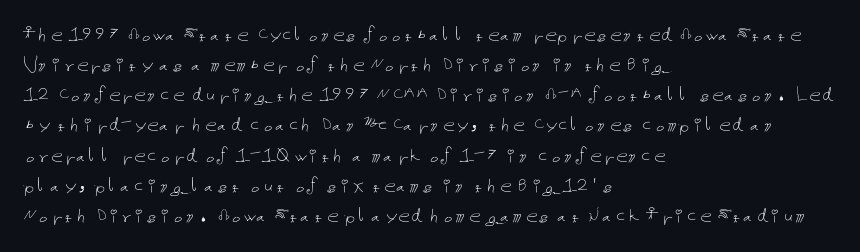
The image shows 23 px text type, upright; set left-aligned, normal line spacing (1.31x), normal letter spacing, not underlined.
